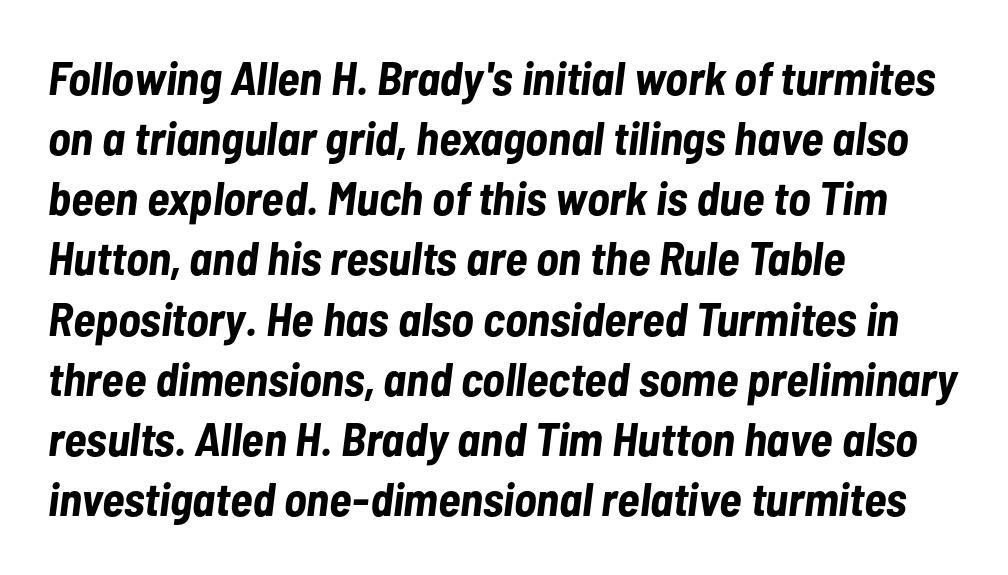
{"italic": "yes", "lean": "right", "slant_degrees": 7, "bold": "yes", "weight": "bold", "width": "condensed", "stroke_contrast": "low", "x_height": "medium", "monospaced": "no", "underline": "no", "align": "left", "line_spacing": "normal", "line_spacing_ratio": 1.28, "letter_spacing": "normal", "letter_spacing_em": 0.0, "glyph_px": 47}
